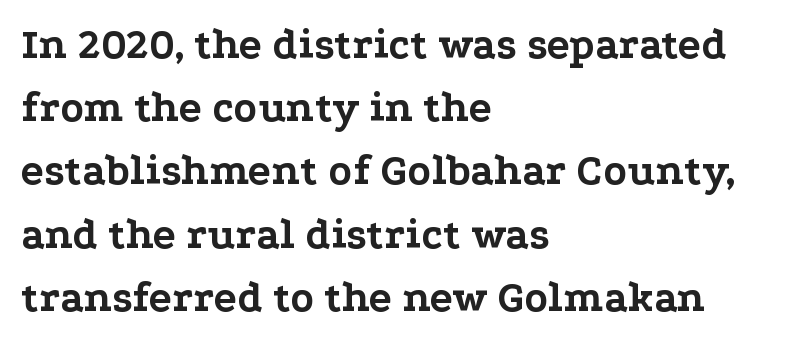
Posture: upright roman. Varying glyph widths throughout — classic text-font behaviour. Strokes here are thick enough to call this a true bold. Caption: standard tracking, unaltered. This rendering employs a face with finishing strokes, i.e., a serif.
